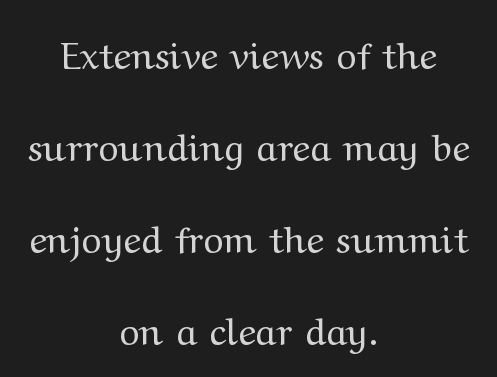
Q: Is the text bold? A: No.
Q: Is the text italic (slanted)? A: No, it is upright.
Q: Is the typeface a serif or a sans-serif typeface? A: Serif.
Q: Is the text underlined? A: No.
Q: How is the paragraph aligned? A: Centered.
Q: Is the spacing between letters normal or unusually wide? A: Normal.
Q: Is the spacing between lines tight, normal or loose? A: Loose.
Q: Width (condensed, normal, or wide)? A: Wide.
Q: Stroke contrast? A: Medium.
Q: x-height? A: Medium.
Q: Monospaced? A: No.
